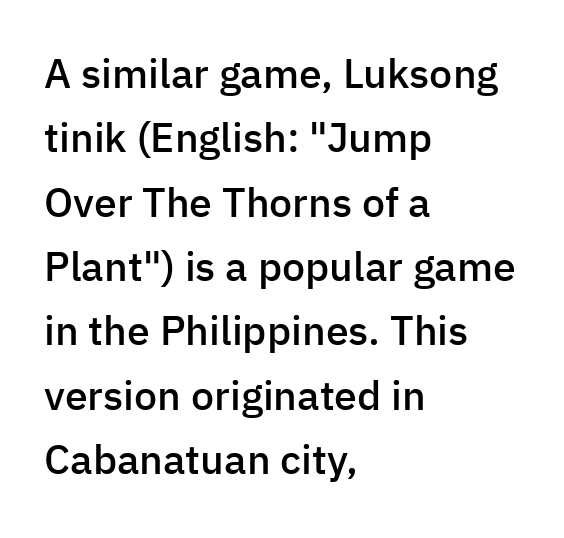
The image shows 41 px semibold sans-serif type, upright; set left-aligned, normal line spacing (1.57x), normal letter spacing, not underlined; low stroke contrast and a medium x-height.
